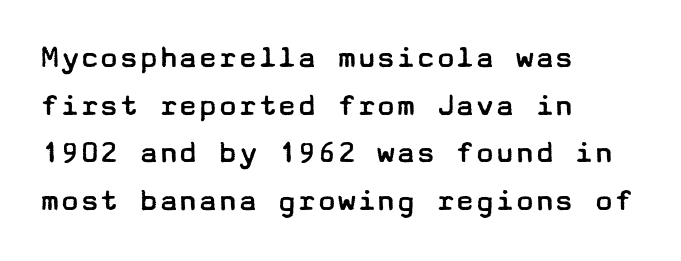
{"serif": "no", "italic": "no", "bold": "no", "weight": "regular", "width": "wide", "stroke_contrast": "low", "x_height": "medium", "underline": "no", "align": "left", "line_spacing": "normal", "line_spacing_ratio": 1.44, "letter_spacing": "normal", "letter_spacing_em": 0.0, "glyph_px": 33}
